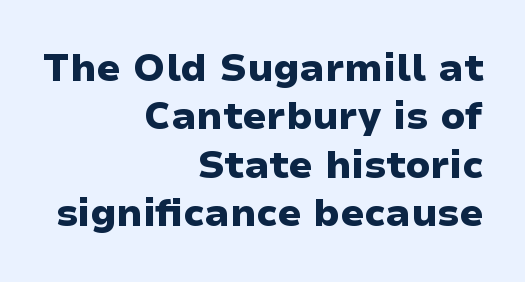
{"serif": "no", "italic": "no", "bold": "yes", "weight": "heavy", "width": "wide", "stroke_contrast": "low", "x_height": "medium", "monospaced": "no", "underline": "no", "align": "right", "line_spacing": "normal", "line_spacing_ratio": 1.27, "letter_spacing": "normal", "letter_spacing_em": 0.0, "glyph_px": 38}
